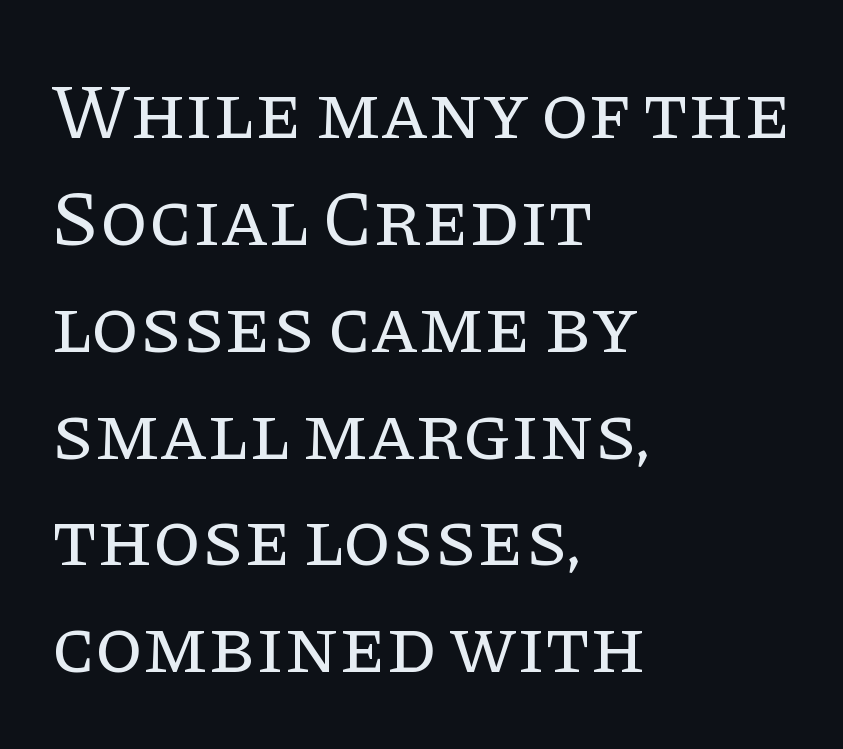
{"serif": "yes", "italic": "no", "bold": "no", "weight": "regular", "width": "normal", "stroke_contrast": "low", "x_height": "large", "monospaced": "no", "underline": "no", "align": "left", "line_spacing": "normal", "line_spacing_ratio": 1.37, "letter_spacing": "normal", "letter_spacing_em": 0.0, "glyph_px": 78}
